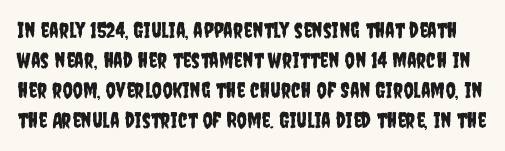
Words float on clear page, feet unadorned. Regular leading. When letters stand straight like this, we call the style roman or upright. Nothing unusual about the tracking: characters are spaced as the font intends.
